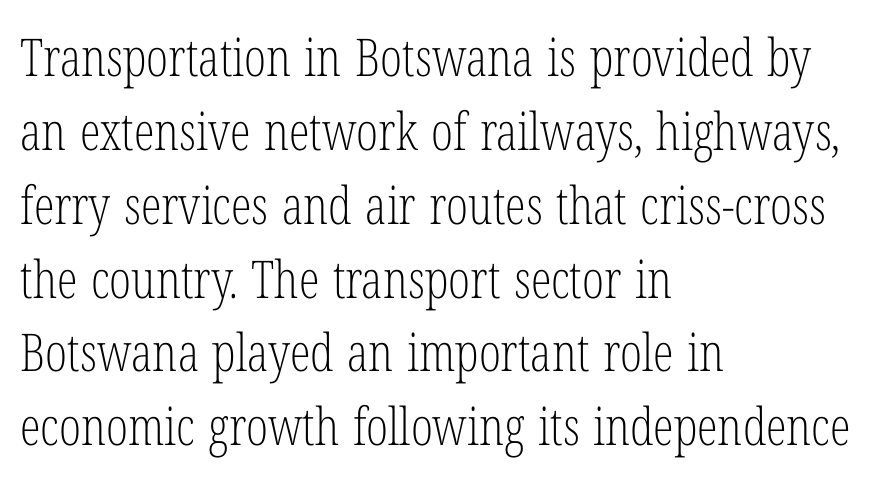
The image shows 52 px light, condensed serif type, upright; set left-aligned, normal line spacing (1.42x), normal letter spacing, not underlined; low stroke contrast and a medium x-height.
